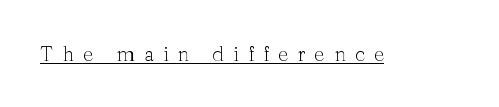
Q: Is the text bold? A: No.
Q: Is the text italic (slanted)? A: No, it is upright.
Q: Is the text underlined? A: Yes.
Q: Is the spacing between letters normal or unusually wide? A: Unusually wide.
